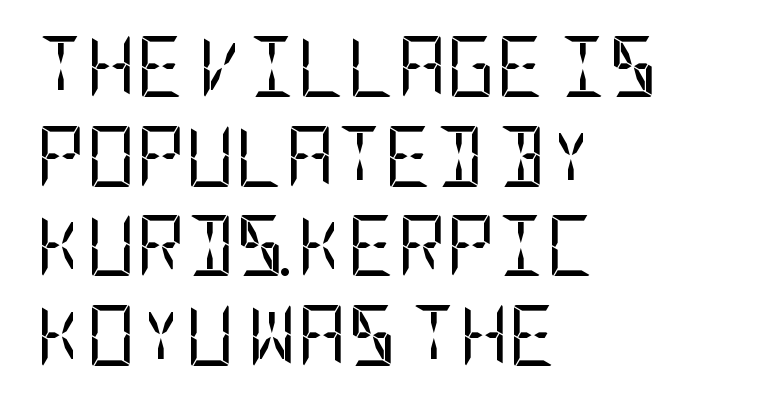
Q: Is the text bold? A: No.
Q: Is the text italic (slanted)? A: No, it is upright.
Q: Is the typeface a serif or a sans-serif typeface? A: Sans-serif.
Q: Is the text underlined? A: No.
Q: How is the paragraph aligned? A: Left-aligned.
Q: Is the spacing between letters normal or unusually wide? A: Normal.
Q: Is the spacing between lines tight, normal or loose? A: Normal.
Q: Width (condensed, normal, or wide)? A: Condensed.
Q: Stroke contrast? A: Low.
Q: x-height? A: Large.
